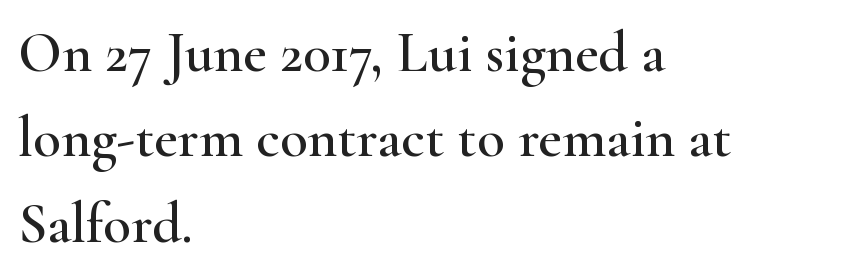
{"serif": "yes", "italic": "no", "width": "wide", "stroke_contrast": "high", "x_height": "small", "monospaced": "no", "underline": "no", "align": "left", "line_spacing": "normal", "line_spacing_ratio": 1.5, "letter_spacing": "normal", "letter_spacing_em": 0.0, "glyph_px": 57}
